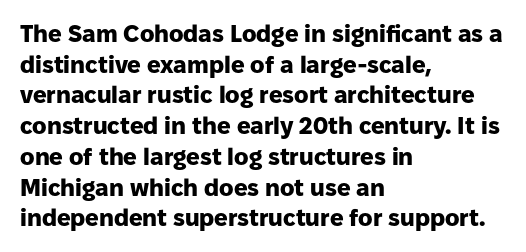
Summary of weight: heavy, a full bold. Tracking value appears to be zero — textbook default spacing. No italicization has been applied; the sample stays upright. The words here are not underlined. A normal amount of white space separates one row of letters from the next.
